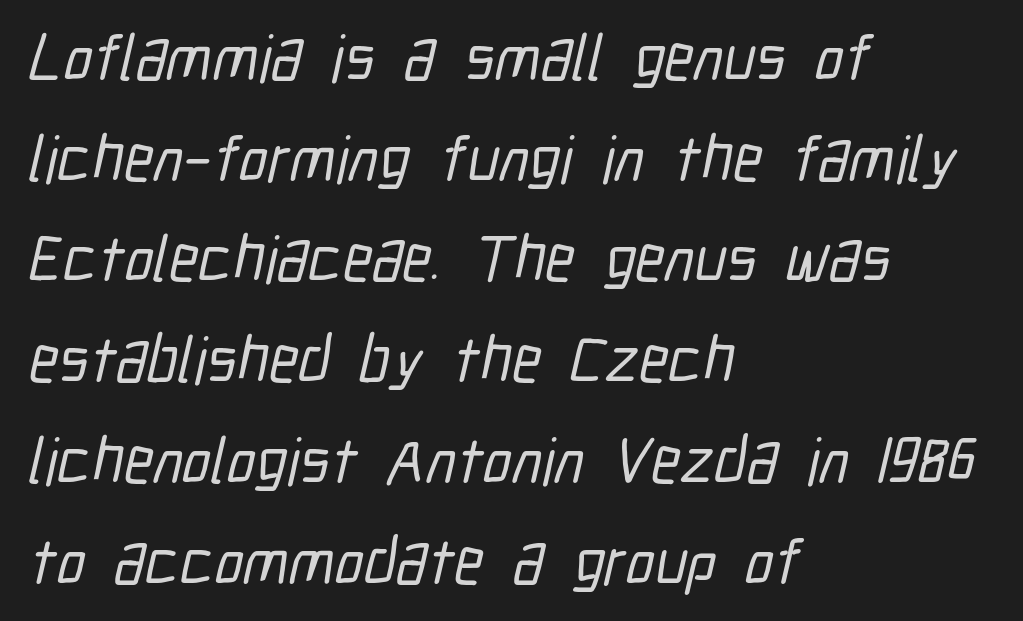
Q: Is the typeface a serif or a sans-serif typeface? A: Sans-serif.
Q: Is the text underlined? A: No.
Q: How is the paragraph aligned? A: Left-aligned.
Q: Is the spacing between letters normal or unusually wide? A: Normal.
Q: Is the spacing between lines tight, normal or loose? A: Normal.
Q: Width (condensed, normal, or wide)? A: Condensed.
Q: Stroke contrast? A: Low.
Q: x-height? A: Medium.
Q: Monospaced? A: No.
